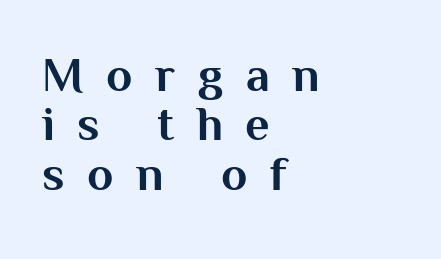
The image shows 48 px bold sans-serif type, upright; set left-aligned, tight line spacing (1.03x), unusually wide letter spacing (+0.47 em), not underlined; medium stroke contrast and a medium x-height.
